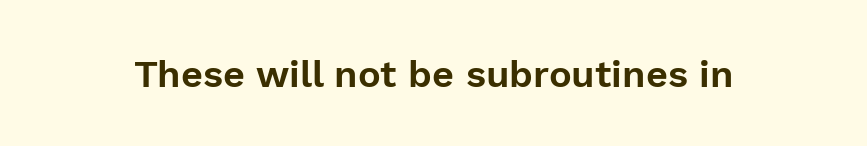
The image shows 38 px sans-serif type, upright; set normal letter spacing, not underlined; a medium x-height.
